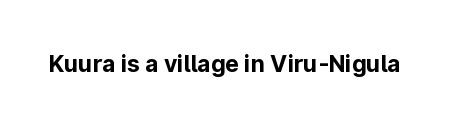
The image shows 23 px bold type, upright; set normal letter spacing, not underlined.
